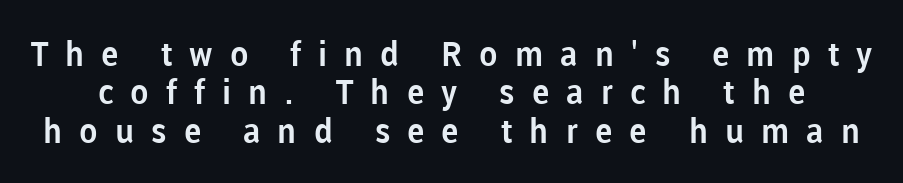
The image shows 34 px sans-serif type, upright; set tight line spacing (1.13x), unusually wide letter spacing (+0.5 em), not underlined; low stroke contrast and a medium x-height.
